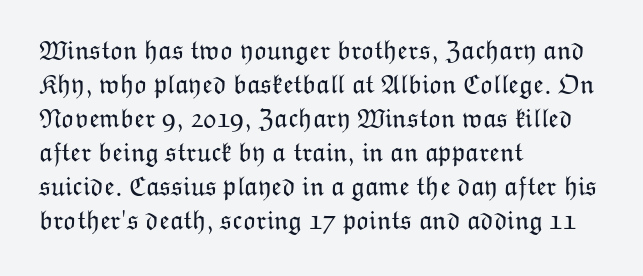
The image shows 27 px text type, upright; set left-aligned, normal line spacing (1.26x), normal letter spacing, not underlined.
